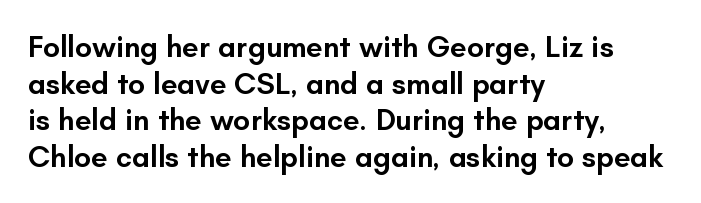
Q: Is the text bold? A: Semi-bold.
Q: Is the text italic (slanted)? A: No, it is upright.
Q: Is the typeface a serif or a sans-serif typeface? A: Sans-serif.
Q: Is the text underlined? A: No.
Q: How is the paragraph aligned? A: Left-aligned.
Q: Is the spacing between letters normal or unusually wide? A: Normal.
Q: Width (condensed, normal, or wide)? A: Normal.
Q: Stroke contrast? A: Low.
Q: x-height? A: Small.
Q: Monospaced? A: No.
